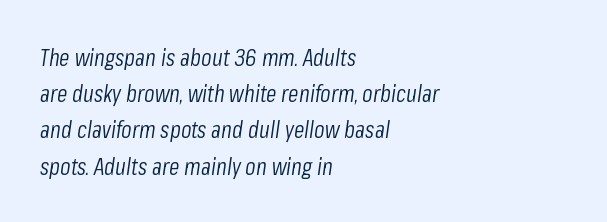
{"italic": "yes", "lean": "right", "slant_degrees": 8, "bold": "no", "underline": "no", "align": "left", "line_spacing": "normal", "line_spacing_ratio": 1.51, "letter_spacing": "normal", "letter_spacing_em": 0.0, "glyph_px": 24}
